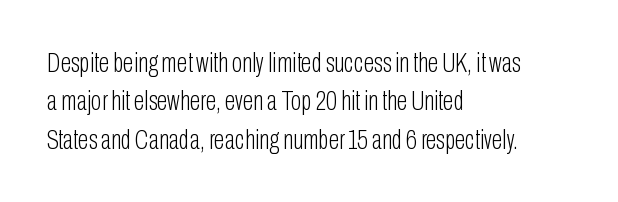
The image shows 28 px light, condensed sans-serif type, upright; set left-aligned, normal line spacing (1.37x), normal letter spacing, not underlined; low stroke contrast and a medium x-height.
